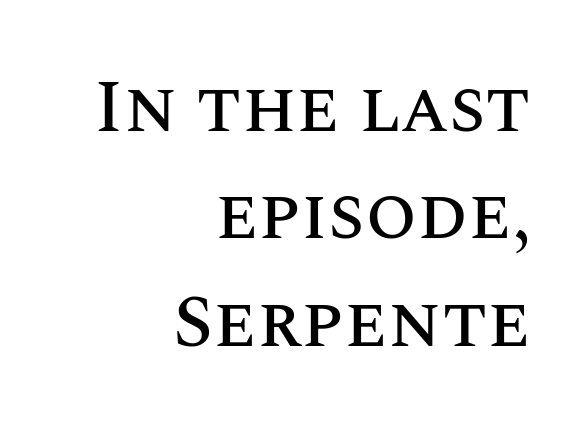
The image shows 74 px text type, upright; set right-aligned, normal line spacing (1.45x), normal letter spacing, not underlined; medium stroke contrast and a large x-height.
